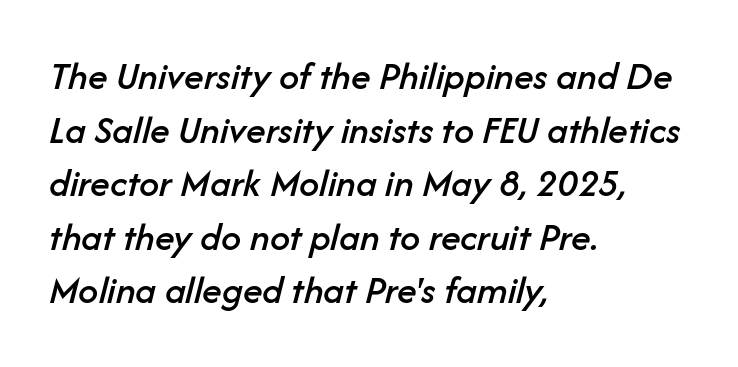
This is oblique type, the kind used for emphasis or titles. Caption: multi-line text, flush left, ragged right. Regular leading. Think of a printed novel: that variable character pitch is what you see here. How are the letters spaced? Ordinarily, with no added tracking. Unmarked baselines from the first word to the last.
